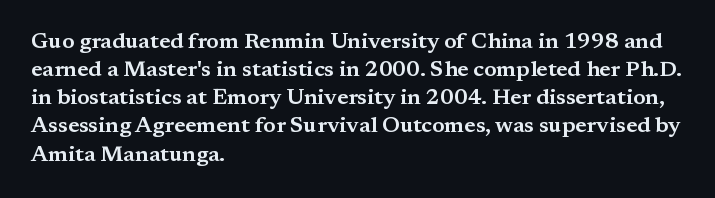
Q: Is the text italic (slanted)? A: No, it is upright.
Q: Is the text underlined? A: No.
Q: How is the paragraph aligned? A: Left-aligned.
Q: Is the spacing between letters normal or unusually wide? A: Normal.
Q: Is the spacing between lines tight, normal or loose? A: Normal.
